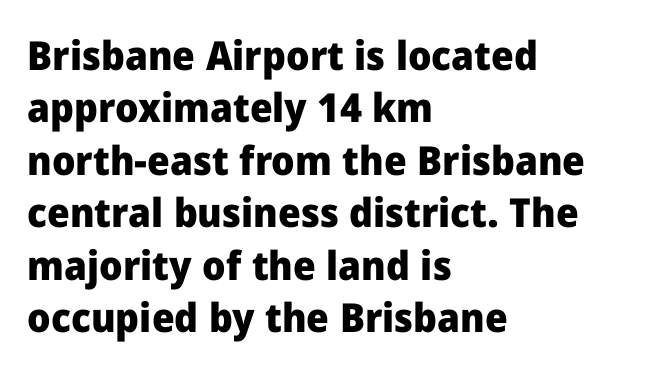
The image shows 40 px heavy sans-serif type, upright; set left-aligned, normal line spacing (1.31x), normal letter spacing, not underlined; low stroke contrast and a medium x-height.
